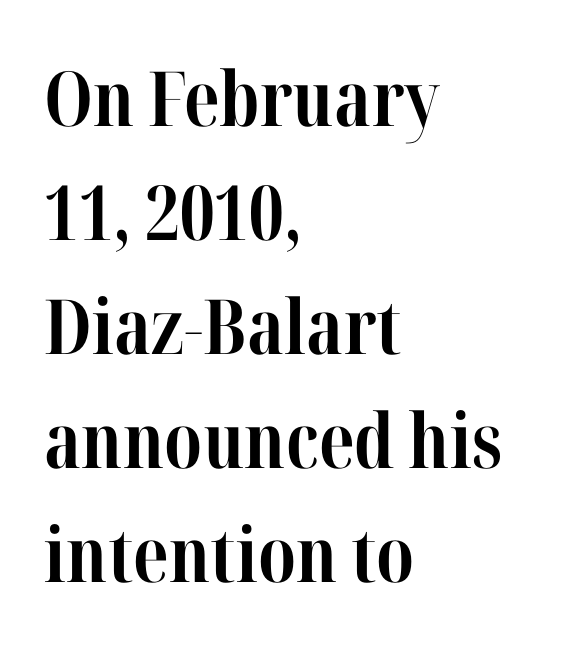
{"serif": "yes", "italic": "no", "bold": "yes", "weight": "bold", "width": "condensed", "stroke_contrast": "high", "x_height": "medium", "monospaced": "no", "underline": "no", "align": "left", "line_spacing": "normal", "line_spacing_ratio": 1.5, "letter_spacing": "normal", "letter_spacing_em": 0.0, "glyph_px": 76}
